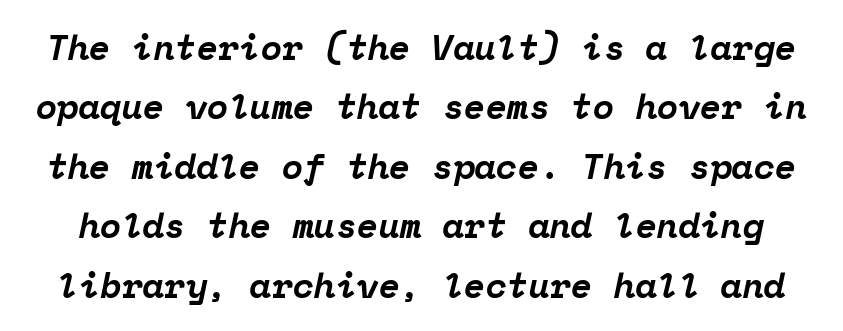
Compared with typical body copy, the letter spacing here is the same. Note the uniform advance width — an 'i' takes as much space as an 'm'. Notice how descenders clear the ascenders below comfortably — that's standard leading. Stroke terminals: seriffed. Notice how the stems are inclined rather than vertical — that's the hallmark of italics.
